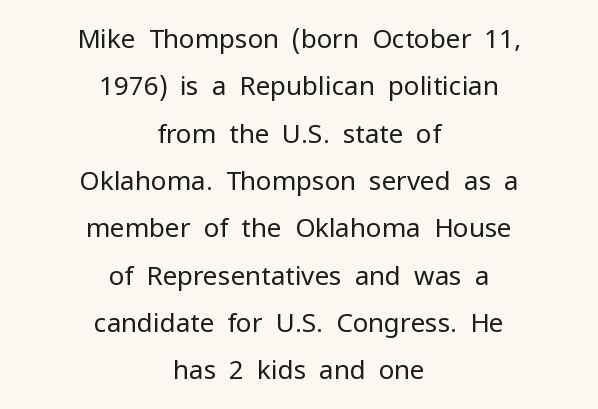
The passage shown is not bold in any degree. Upright lettering throughout. Both edges are ragged and mirror each other, which tells us the setting is centered. In terms of letterspacing, this is plain default setting. The words here are not underlined.
